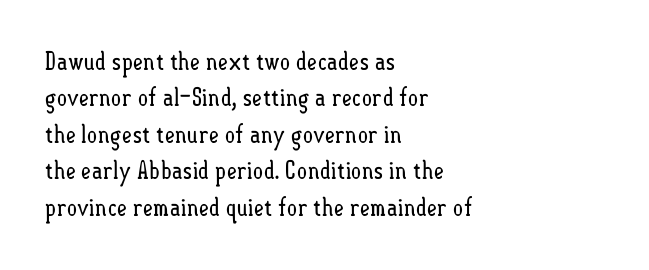
Q: Is the text bold? A: No.
Q: Is the text italic (slanted)? A: No, it is upright.
Q: Is the text underlined? A: No.
Q: How is the paragraph aligned? A: Left-aligned.
Q: Is the spacing between letters normal or unusually wide? A: Normal.
Q: Is the spacing between lines tight, normal or loose? A: Normal.
